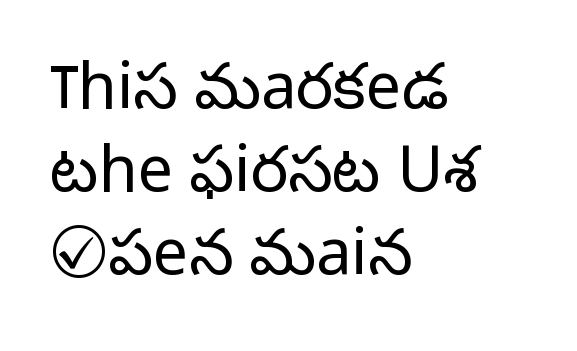
{"serif": "no", "italic": "no", "bold": "no", "weight": "light", "width": "normal", "stroke_contrast": "low", "x_height": "medium", "monospaced": "no", "underline": "no", "align": "left", "line_spacing": "normal", "line_spacing_ratio": 1.32, "letter_spacing": "normal", "letter_spacing_em": 0.0, "glyph_px": 63}
